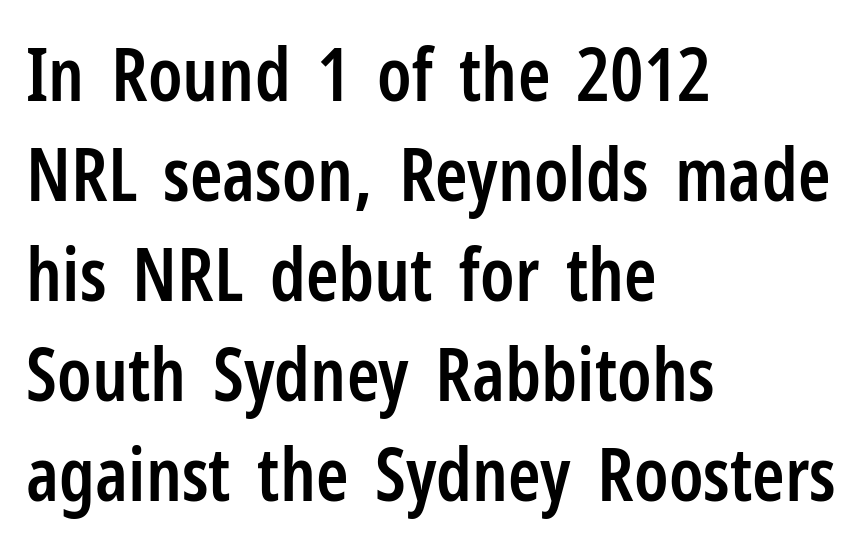
This sample uses plain, unmodified letter spacing. The glyphs have the mass of a demibold cut, below bold. This sample has the flowing, uneven cadence of proportional lettering. The lettering holds an erect, upright posture throughout.
